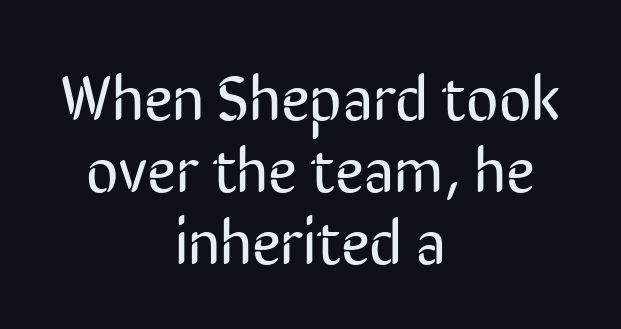
Q: Is the text bold? A: No.
Q: Is the text italic (slanted)? A: No, it is upright.
Q: Is the typeface a serif or a sans-serif typeface? A: Sans-serif.
Q: Is the text underlined? A: No.
Q: How is the paragraph aligned? A: Centered.
Q: Is the spacing between letters normal or unusually wide? A: Normal.
Q: Is the spacing between lines tight, normal or loose? A: Tight.
Q: Width (condensed, normal, or wide)? A: Condensed.
Q: Stroke contrast? A: Low.
Q: x-height? A: Medium.
Q: Monospaced? A: No.
